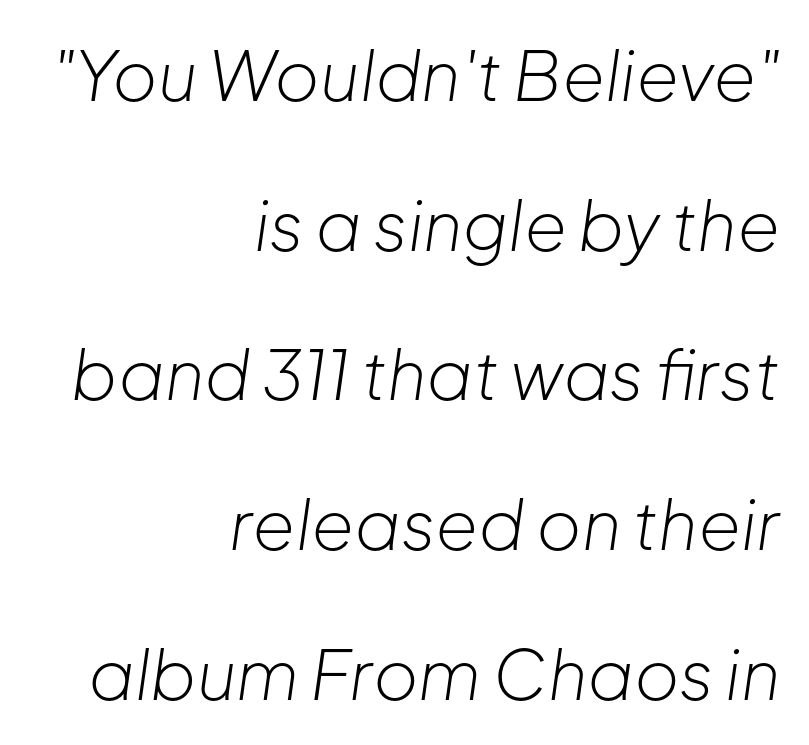
Q: Is the text bold? A: No.
Q: Is the text italic (slanted)? A: Yes, it leans right by about 8 degrees.
Q: Is the text underlined? A: No.
Q: How is the paragraph aligned? A: Right-aligned.
Q: Is the spacing between letters normal or unusually wide? A: Normal.
Q: Is the spacing between lines tight, normal or loose? A: Loose.
Q: Width (condensed, normal, or wide)? A: Normal.
Q: Stroke contrast? A: Low.
Q: x-height? A: Medium.
Q: Monospaced? A: No.
